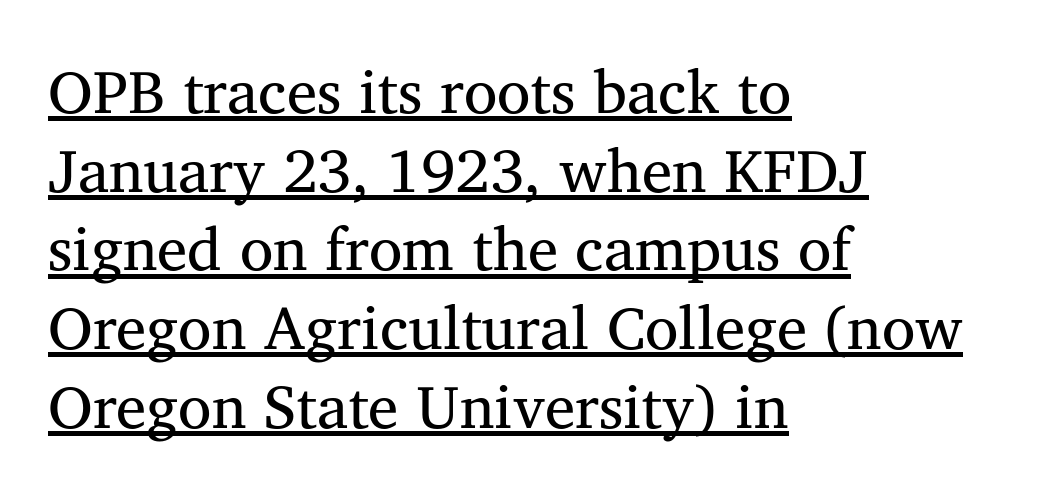
The image shows 61 px regular-weight serif type, upright; set left-aligned, normal line spacing (1.29x), normal letter spacing, underlined; medium stroke contrast and a medium x-height.
